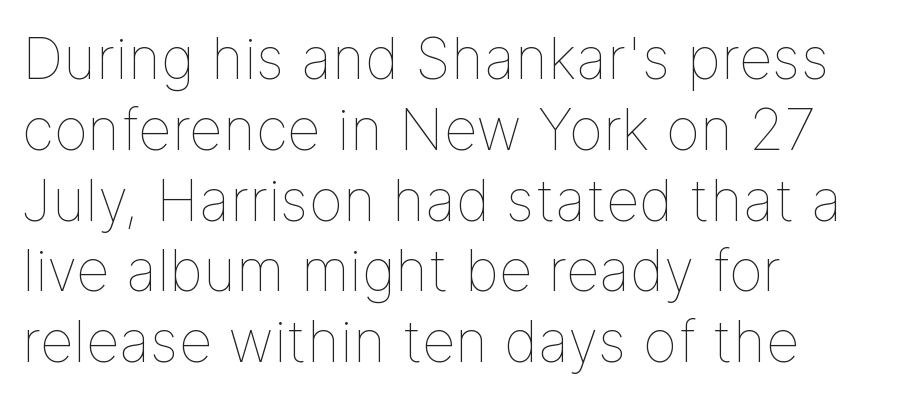
{"italic": "no", "bold": "no", "weight": "thin", "width": "normal", "stroke_contrast": "low", "x_height": "medium", "monospaced": "no", "underline": "no", "align": "left", "line_spacing_ratio": 1.22, "letter_spacing": "normal", "letter_spacing_em": 0.0, "glyph_px": 58}
